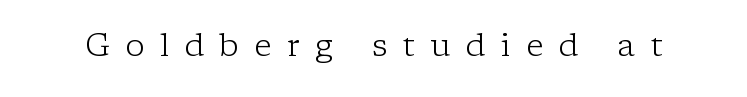
{"serif": "yes", "italic": "no", "bold": "no", "weight": "light", "width": "normal", "stroke_contrast": "low", "x_height": "medium", "monospaced": "no", "underline": "no", "letter_spacing": "wide", "letter_spacing_em": 0.48, "glyph_px": 32}
